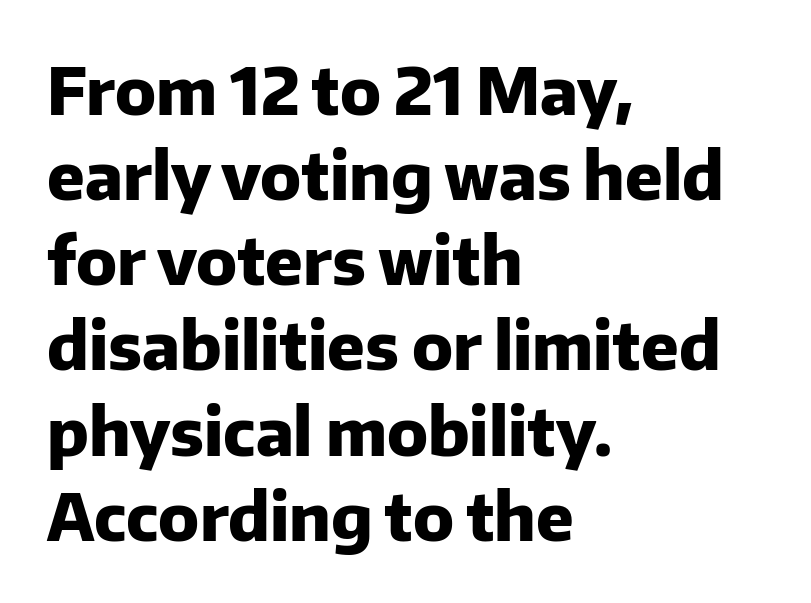
Each word holds together tightly as a unit, with standard inter-letter gaps. The font is running at its bold setting. Whoever set this chose a conventional vertical rhythm. Rendered with straight, roman letterforms.
